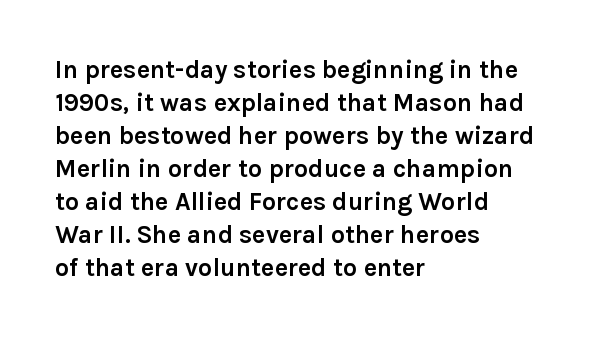
Q: Is the text bold? A: Yes.
Q: Is the text italic (slanted)? A: No, it is upright.
Q: Is the text underlined? A: No.
Q: How is the paragraph aligned? A: Left-aligned.
Q: Is the spacing between letters normal or unusually wide? A: Normal.
Q: Is the spacing between lines tight, normal or loose? A: Normal.
